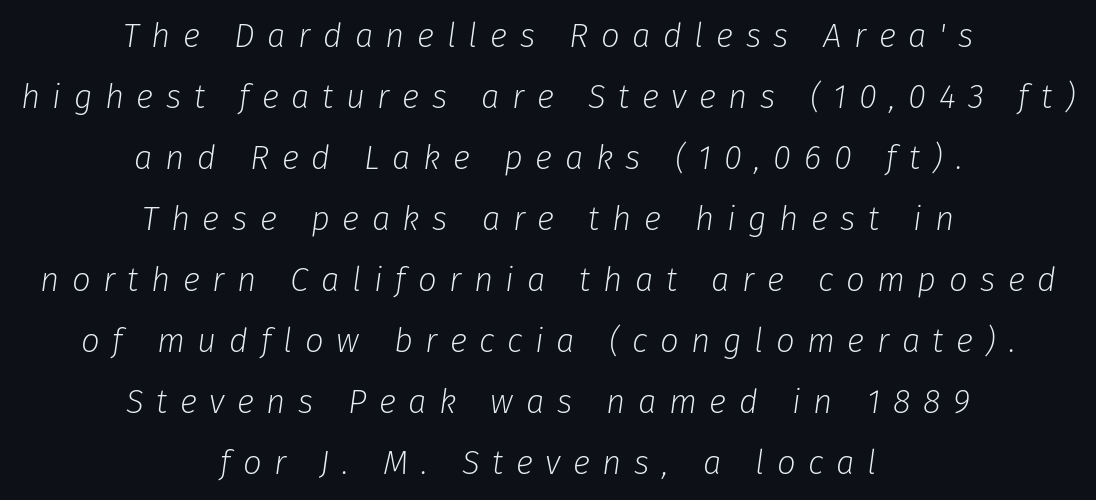
{"italic": "yes", "lean": "right", "slant_degrees": 8, "bold": "no", "weight": "light", "width": "normal", "stroke_contrast": "low", "x_height": "medium", "monospaced": "no", "underline": "no", "align": "center", "line_spacing_ratio": 1.85, "letter_spacing": "wide", "letter_spacing_em": 0.38, "glyph_px": 33}
